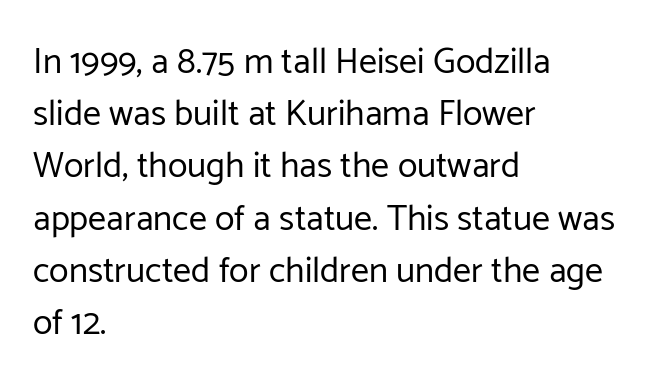
Q: Is the text bold? A: No.
Q: Is the text italic (slanted)? A: No, it is upright.
Q: Is the typeface a serif or a sans-serif typeface? A: Sans-serif.
Q: Is the text underlined? A: No.
Q: How is the paragraph aligned? A: Left-aligned.
Q: Is the spacing between letters normal or unusually wide? A: Normal.
Q: Is the spacing between lines tight, normal or loose? A: Normal.
Q: Width (condensed, normal, or wide)? A: Normal.
Q: Stroke contrast? A: Low.
Q: x-height? A: Medium.
Q: Monospaced? A: No.
